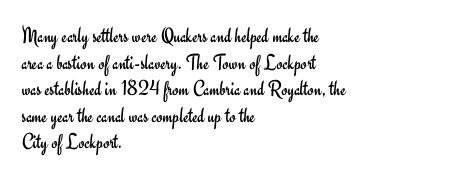
The face used here is rendered with its standard letterfit. The rag falls on the right side of this text block. The typeface has the unassuming heft of standard copy or less.
